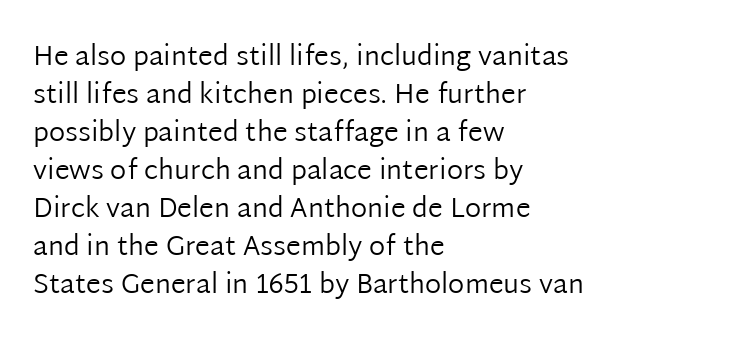
{"italic": "no", "bold": "no", "underline": "no", "align": "left", "line_spacing": "normal", "line_spacing_ratio": 1.41, "letter_spacing": "normal", "letter_spacing_em": 0.0, "glyph_px": 27}
